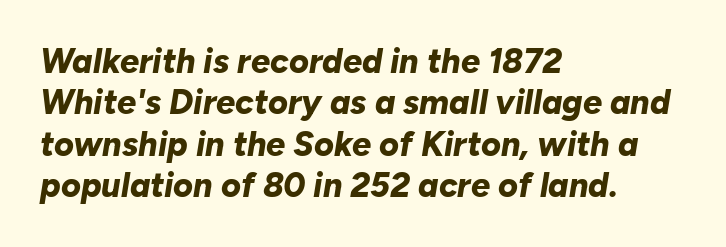
Q: Is the text bold? A: Yes.
Q: Is the text italic (slanted)? A: Yes, it leans right by about 10 degrees.
Q: Is the text underlined? A: No.
Q: How is the paragraph aligned? A: Left-aligned.
Q: Is the spacing between letters normal or unusually wide? A: Normal.
Q: Width (condensed, normal, or wide)? A: Normal.
Q: Stroke contrast? A: Low.
Q: x-height? A: Medium.
Q: Monospaced? A: No.
